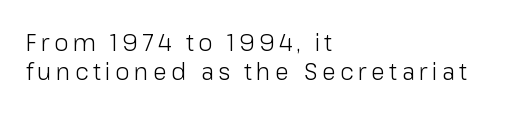
Caption: multi-line text, flush left, ragged right. Every character sits straight up, as roman type does. Underlining? Definitely not there. Stroke thickness stays within the range of a standard reading face or lighter.
